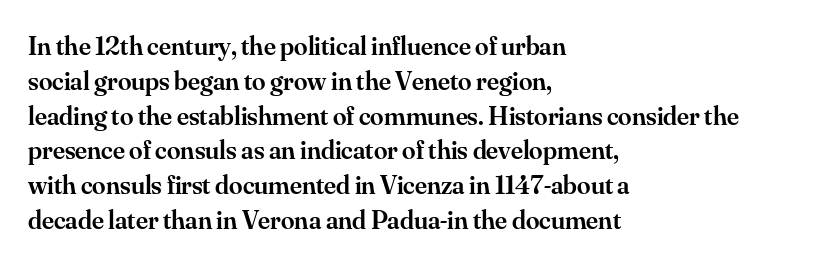
Q: Is the text bold? A: Semi-bold.
Q: Is the text italic (slanted)? A: No, it is upright.
Q: Is the text underlined? A: No.
Q: How is the paragraph aligned? A: Left-aligned.
Q: Is the spacing between letters normal or unusually wide? A: Normal.
Q: Is the spacing between lines tight, normal or loose? A: Normal.
